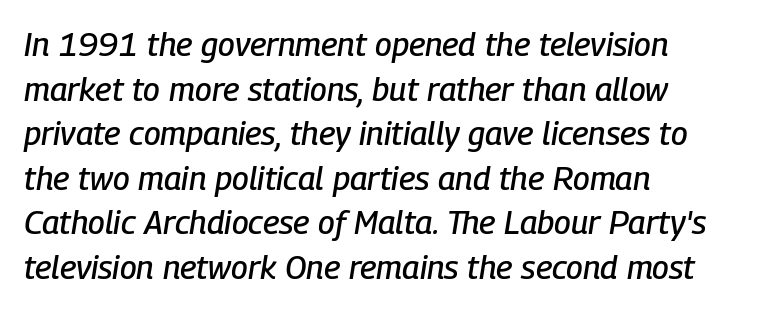
{"italic": "yes", "lean": "right", "slant_degrees": 9, "width": "condensed", "stroke_contrast": "low", "x_height": "medium", "monospaced": "no", "underline": "no", "align": "left", "line_spacing": "normal", "line_spacing_ratio": 1.35, "letter_spacing": "normal", "letter_spacing_em": 0.0, "glyph_px": 33}
